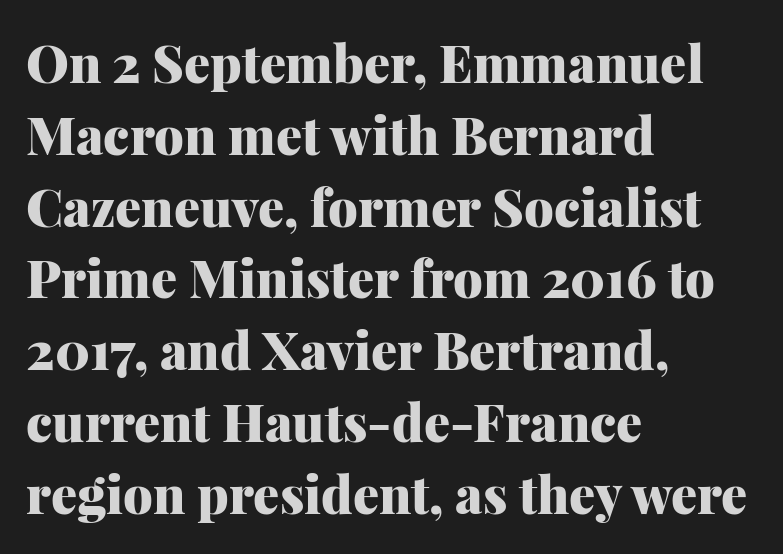
Q: Is the text bold? A: Yes.
Q: Is the text italic (slanted)? A: No, it is upright.
Q: Is the typeface a serif or a sans-serif typeface? A: Serif.
Q: Is the text underlined? A: No.
Q: How is the paragraph aligned? A: Left-aligned.
Q: Is the spacing between letters normal or unusually wide? A: Normal.
Q: Is the spacing between lines tight, normal or loose? A: Normal.
Q: Width (condensed, normal, or wide)? A: Normal.
Q: Stroke contrast? A: Medium.
Q: x-height? A: Medium.
Q: Monospaced? A: No.
